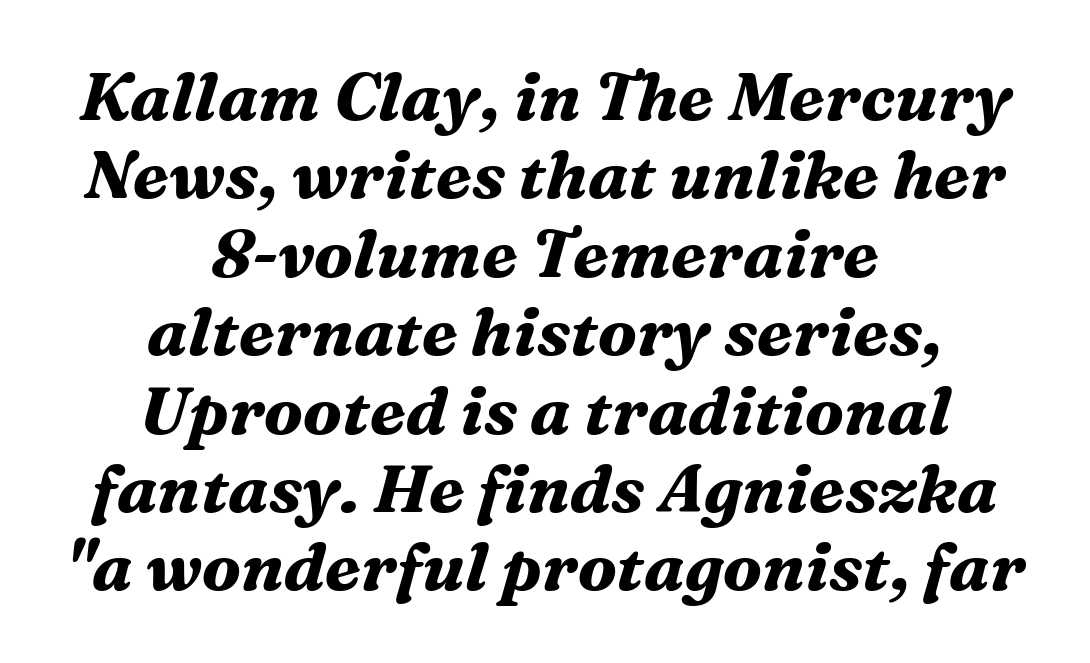
The space directly below the letters is spotless. Do the characters align in a grid? No, the font is proportional. What kind of face is this? One with serifs. The lines in this sample share a center point and differ in where they start and stop.
